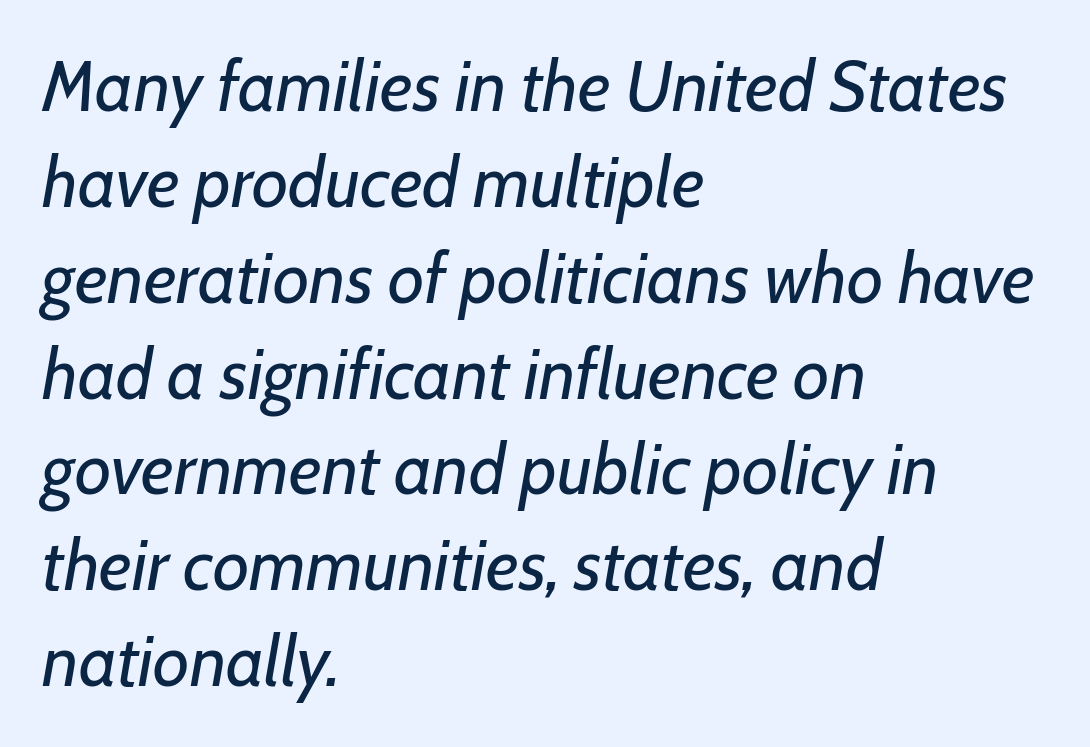
{"italic": "yes", "lean": "right", "slant_degrees": 7, "bold": "no", "weight": "regular", "width": "normal", "stroke_contrast": "low", "x_height": "medium", "monospaced": "no", "underline": "no", "align": "left", "line_spacing": "normal", "line_spacing_ratio": 1.35, "letter_spacing": "normal", "letter_spacing_em": 0.0, "glyph_px": 71}
